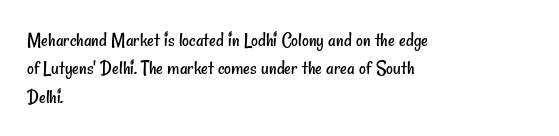
Q: Is the text bold? A: No.
Q: Is the text underlined? A: No.
Q: How is the paragraph aligned? A: Left-aligned.
Q: Is the spacing between letters normal or unusually wide? A: Normal.
Q: Is the spacing between lines tight, normal or loose? A: Normal.
